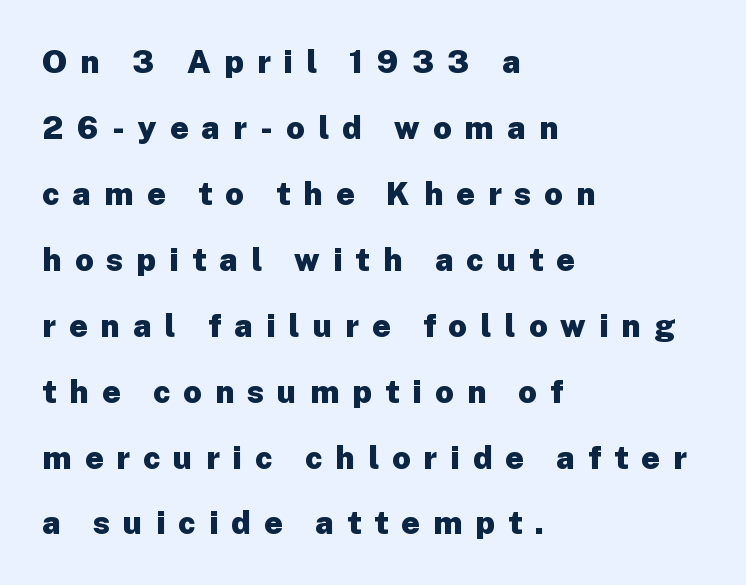
The type is letterspaced generously, with wide tracking. Here the designer chose a conventional face with non-uniform glyph widths. A typesetter would mark this as roman, not italic. The baseline area is clear.
